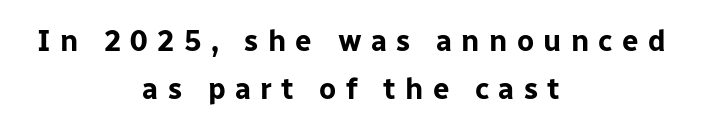
Q: Is the text bold? A: Yes.
Q: Is the text italic (slanted)? A: No, it is upright.
Q: Is the typeface a serif or a sans-serif typeface? A: Sans-serif.
Q: Is the text underlined? A: No.
Q: How is the paragraph aligned? A: Centered.
Q: Is the spacing between letters normal or unusually wide? A: Unusually wide.
Q: Is the spacing between lines tight, normal or loose? A: Normal.
Q: Width (condensed, normal, or wide)? A: Normal.
Q: Stroke contrast? A: Low.
Q: x-height? A: Medium.
Q: Monospaced? A: No.
